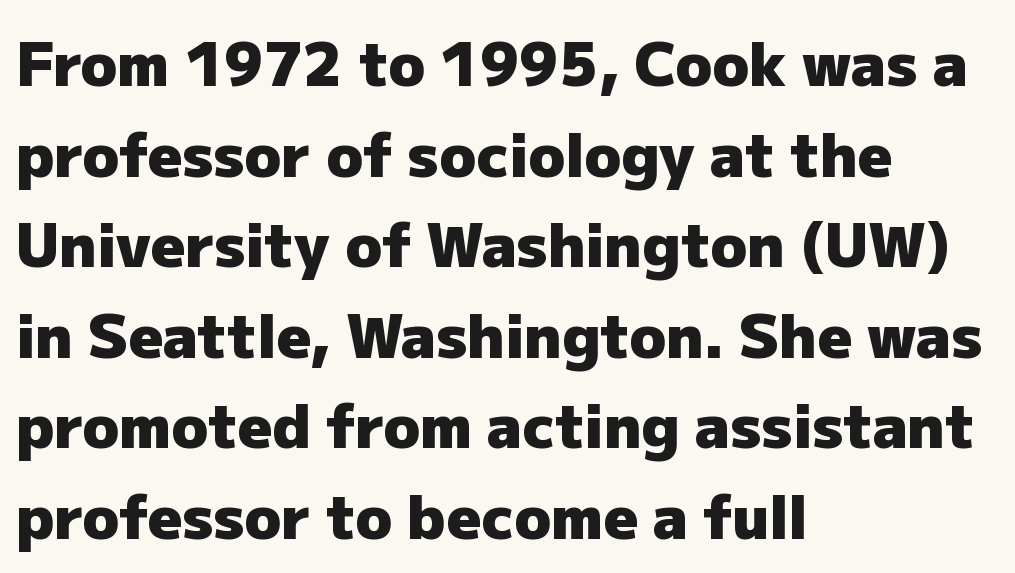
A typesetter would call this leading conventional body-copy spacing. Nothing sits at the stroke ends, so this counts as sans-serif. Is the letter spacing exaggerated? No — it looks like the ordinary default. Posture: vertical. Short and long lines alike share a common starting point at left. Strong, thick strokes mark this as bold type.
